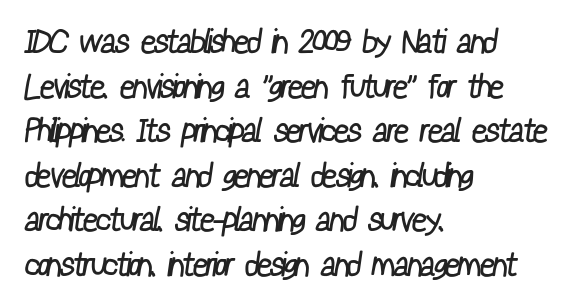
{"serif": "no", "bold": "no", "weight": "regular", "width": "condensed", "stroke_contrast": "low", "x_height": "medium", "monospaced": "no", "underline": "no", "align": "left", "line_spacing": "normal", "line_spacing_ratio": 1.35, "letter_spacing": "normal", "letter_spacing_em": 0.0, "glyph_px": 33}
